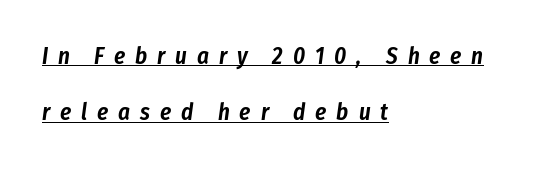
Emphasis-style slanted type is in use. Here the glyphs are tracked loosely, breaking word shapes into spaced letters. Left-aligned paragraph, ragged on the right. The string is rendered with underlining switched on.
